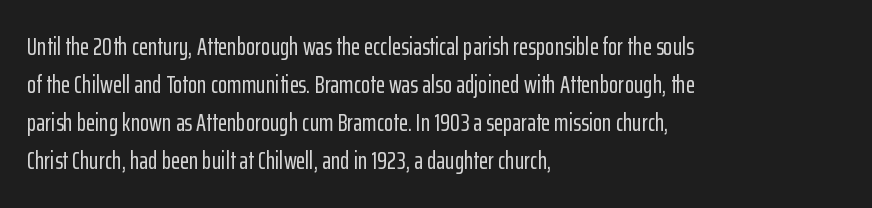
{"italic": "no", "underline": "no", "align": "left", "line_spacing": "normal", "line_spacing_ratio": 1.59, "letter_spacing": "normal", "letter_spacing_em": 0.0, "glyph_px": 24}
